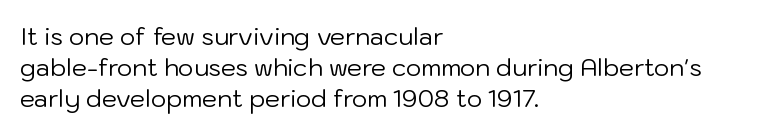
Q: Is the text bold? A: No.
Q: Is the text italic (slanted)? A: No, it is upright.
Q: Is the text underlined? A: No.
Q: How is the paragraph aligned? A: Left-aligned.
Q: Is the spacing between letters normal or unusually wide? A: Normal.
Q: Is the spacing between lines tight, normal or loose? A: Normal.
